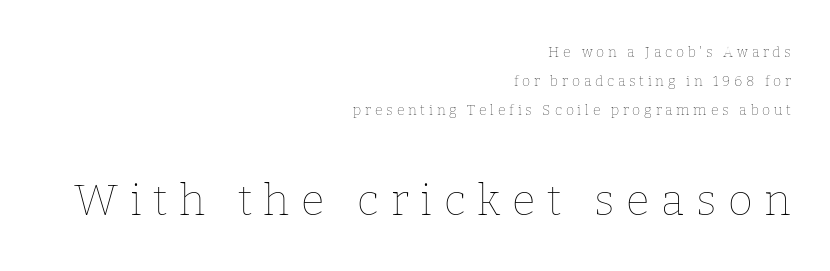
Ordinary non-slanted type is in use. Display-style spreading of the glyphs; the letterfit is very open. Successive baselines arrive slowly, with a big drop between each. Rule under the text: the space is simply empty. The face used here is proportionally spaced, like ordinary book or web type.
